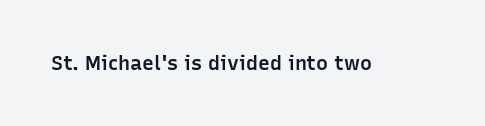
{"italic": "no", "bold": "semi", "underline": "no", "letter_spacing": "normal", "letter_spacing_em": 0.0, "glyph_px": 20}
